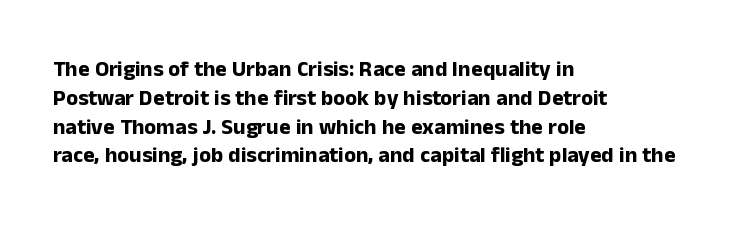
The image shows 22 px bold type, upright; set left-aligned, normal line spacing (1.31x), normal letter spacing, not underlined.
